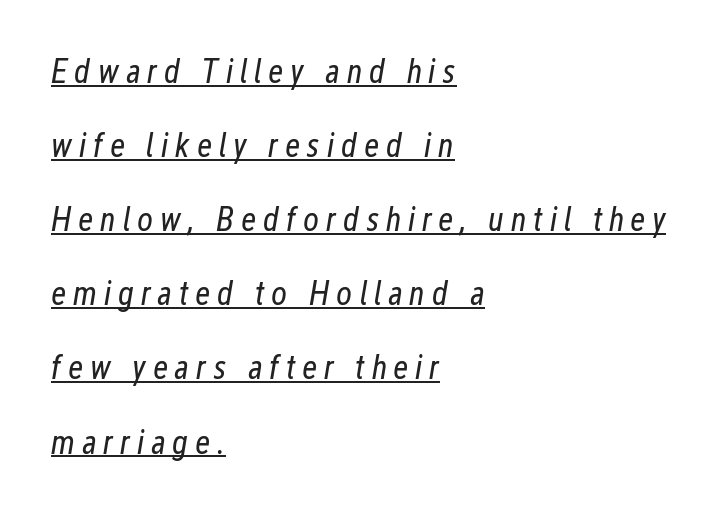
Which margin do the lines hug? The left one — the right edge is uneven. This sample uses expanded letter spacing, leaving extra air between glyphs. There's an unmistakable incline to the writing here. What's the leading like? Stretched, with rows far apart.
